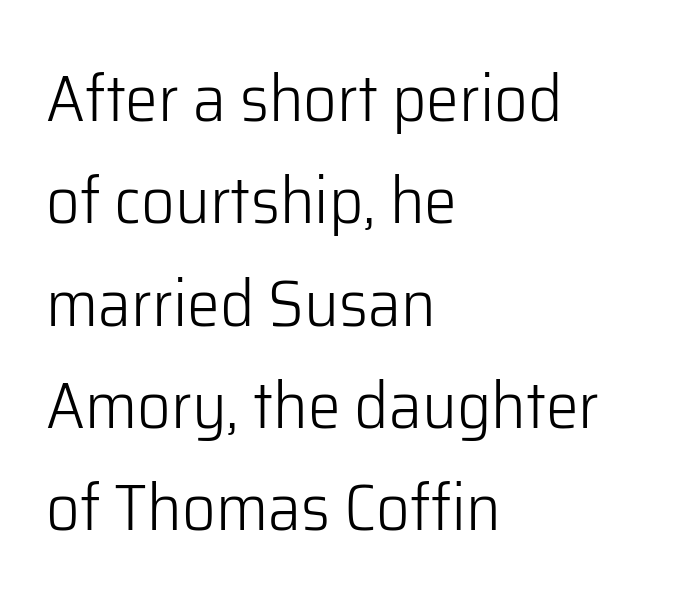
The image shows 66 px light sans-serif type, upright; set left-aligned, normal line spacing (1.55x), normal letter spacing, not underlined; low stroke contrast and a medium x-height.
